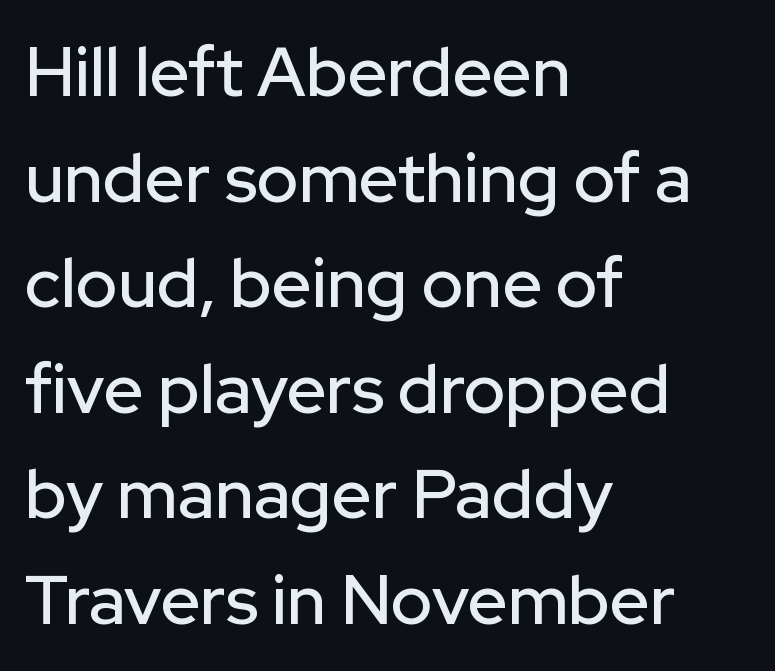
Q: Is the text italic (slanted)? A: No, it is upright.
Q: Is the typeface a serif or a sans-serif typeface? A: Sans-serif.
Q: Is the text underlined? A: No.
Q: How is the paragraph aligned? A: Left-aligned.
Q: Is the spacing between letters normal or unusually wide? A: Normal.
Q: Is the spacing between lines tight, normal or loose? A: Normal.
Q: Width (condensed, normal, or wide)? A: Normal.
Q: Stroke contrast? A: Low.
Q: x-height? A: Medium.
Q: Monospaced? A: No.
